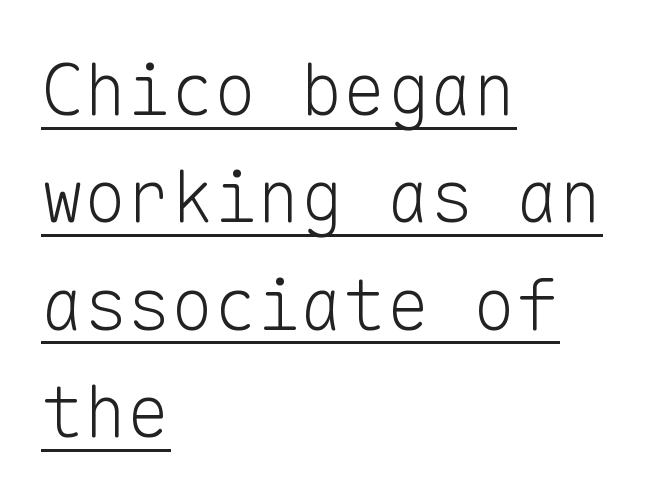
{"serif": "no", "italic": "no", "bold": "no", "weight": "light", "width": "normal", "stroke_contrast": "low", "x_height": "medium", "monospaced": "yes", "underline": "yes", "align": "left", "line_spacing": "normal", "line_spacing_ratio": 1.49, "letter_spacing": "normal", "letter_spacing_em": 0.0, "glyph_px": 72}
